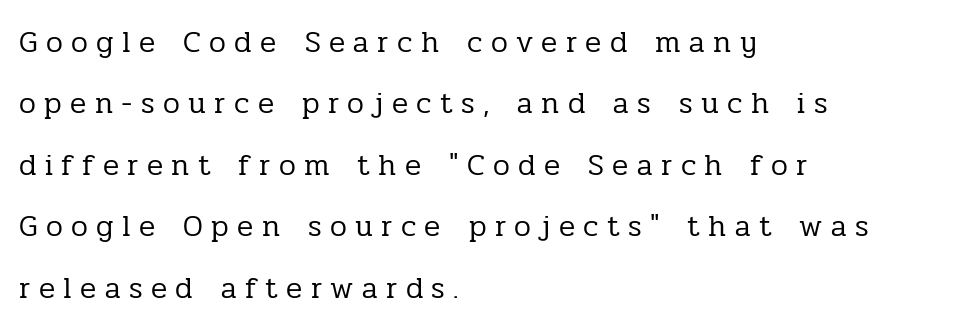
{"serif": "yes", "italic": "no", "bold": "no", "weight": "regular", "width": "normal", "stroke_contrast": "low", "x_height": "medium", "monospaced": "no", "underline": "no", "align": "left", "line_spacing": "loose", "line_spacing_ratio": 2.05, "letter_spacing": "wide", "letter_spacing_em": 0.28, "glyph_px": 30}
